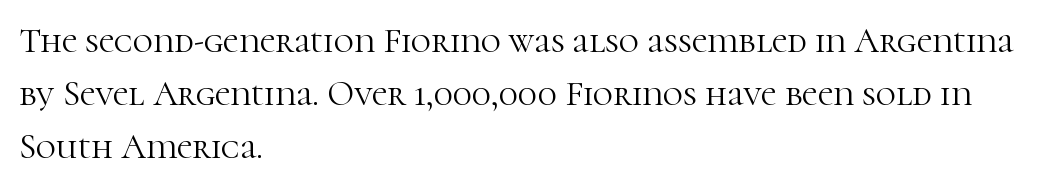
The image shows 35 px light serif type, upright; set left-aligned, normal line spacing (1.51x), normal letter spacing, not underlined; high stroke contrast and a medium x-height.
